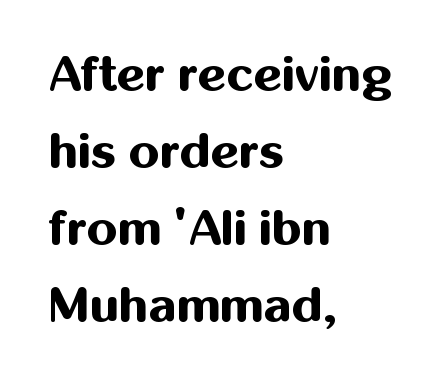
The glyphs have the mass of a bold cut. The face used here is a sans, in the tradition of grotesques and geometrics. The line texture is even and compact thanks to regular tracking. The string is rendered with underlining switched off.
